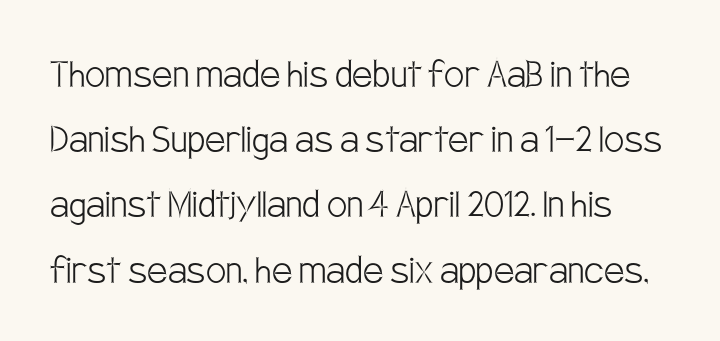
{"serif": "no", "italic": "no", "bold": "no", "weight": "light", "width": "condensed", "stroke_contrast": "low", "x_height": "large", "monospaced": "no", "underline": "no", "line_spacing": "normal", "line_spacing_ratio": 1.45, "letter_spacing": "normal", "letter_spacing_em": 0.0, "glyph_px": 45}
